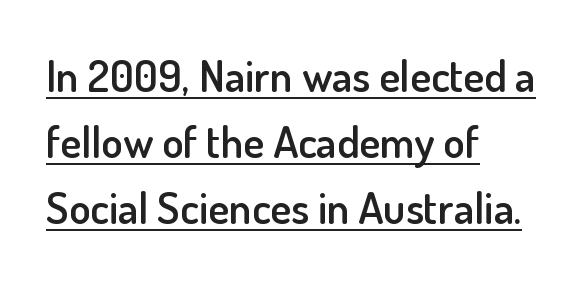
These lines were composed using upright roman letters. You could not count columns in this text — the font is proportionally spaced. Does the type have serifs? No, each stem ends abruptly. The font is running at a semibold setting, under full bold. Interline gaps are of average width in this sample.
